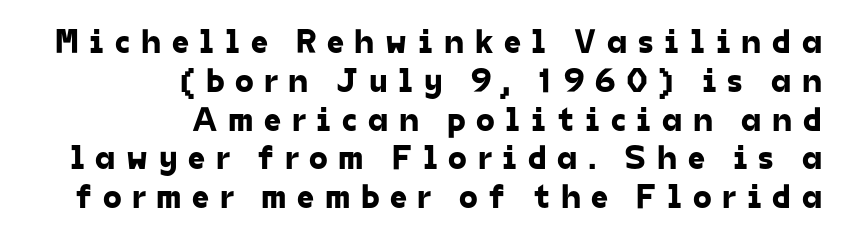
Q: Is the typeface a serif or a sans-serif typeface? A: Sans-serif.
Q: Is the text underlined? A: No.
Q: How is the paragraph aligned? A: Right-aligned.
Q: Is the spacing between letters normal or unusually wide? A: Unusually wide.
Q: Is the spacing between lines tight, normal or loose? A: Tight.
Q: Width (condensed, normal, or wide)? A: Normal.
Q: Stroke contrast? A: Low.
Q: x-height? A: Medium.
Q: Monospaced? A: No.
